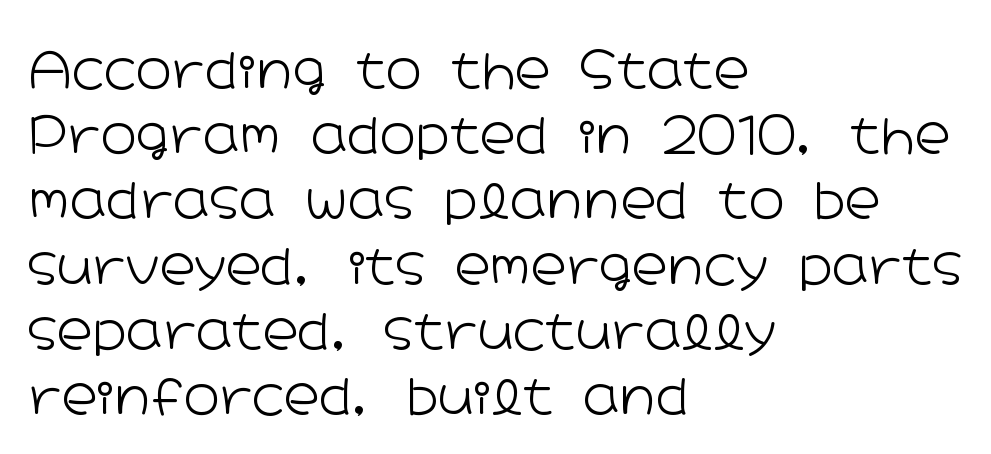
{"serif": "no", "italic": "no", "bold": "no", "weight": "light", "width": "wide", "stroke_contrast": "low", "x_height": "medium", "monospaced": "no", "underline": "no", "align": "left", "line_spacing": "normal", "line_spacing_ratio": 1.33, "letter_spacing": "normal", "letter_spacing_em": 0.0, "glyph_px": 49}
